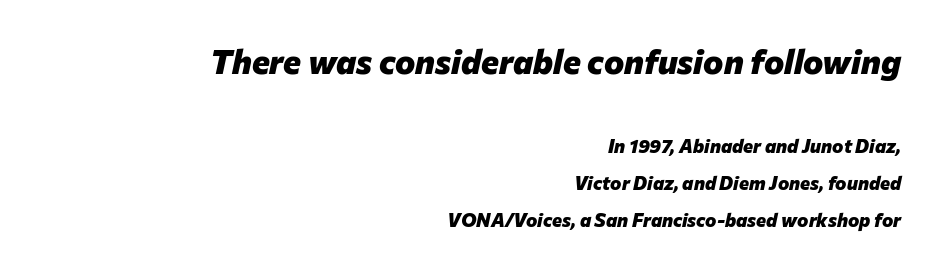
{"italic": "yes", "lean": "right", "slant_degrees": 12, "bold": "yes", "weight": "heavy", "width": "normal", "stroke_contrast": "low", "x_height": "medium", "monospaced": "no", "underline": "no", "align": "right", "line_spacing": "loose", "line_spacing_ratio": 1.96, "letter_spacing": "normal", "letter_spacing_em": 0.0, "larger_block": "first", "size_ratio": 1.79, "glyph_px": 34}
